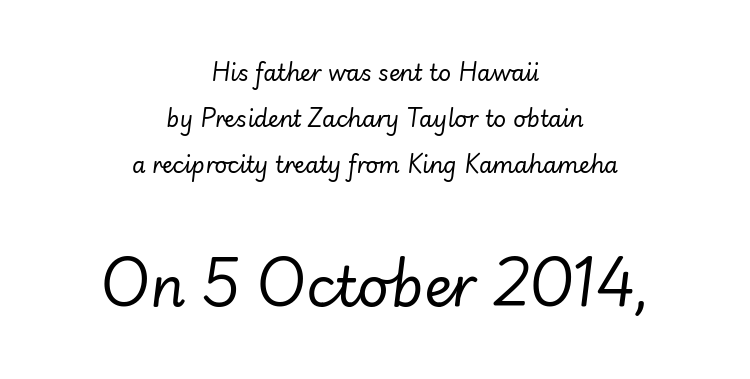
Q: Is the text bold? A: No.
Q: Is the text italic (slanted)? A: Yes, it leans right by about 7 degrees.
Q: Is the text underlined? A: No.
Q: How is the paragraph aligned? A: Centered.
Q: Is the spacing between letters normal or unusually wide? A: Normal.
Q: Is the spacing between lines tight, normal or loose? A: Loose.
Q: Which block of text is set in a larger size, the first (top) or the second (bottom)? A: The second (bottom) one.
Q: Width (condensed, normal, or wide)? A: Normal.
Q: Stroke contrast? A: Low.
Q: x-height? A: Small.
Q: Monospaced? A: No.
